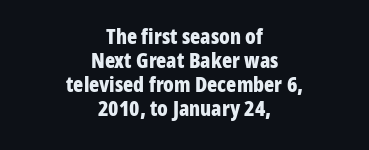
Q: Is the text bold? A: Yes.
Q: Is the text italic (slanted)? A: No, it is upright.
Q: Is the text underlined? A: No.
Q: How is the paragraph aligned? A: Centered.
Q: Is the spacing between letters normal or unusually wide? A: Normal.
Q: Is the spacing between lines tight, normal or loose? A: Tight.
